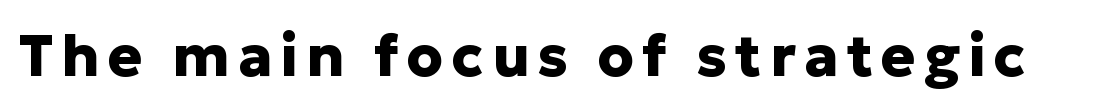
{"serif": "no", "italic": "no", "bold": "yes", "weight": "heavy", "width": "normal", "stroke_contrast": "low", "x_height": "medium", "monospaced": "no", "underline": "no", "glyph_px": 58}
